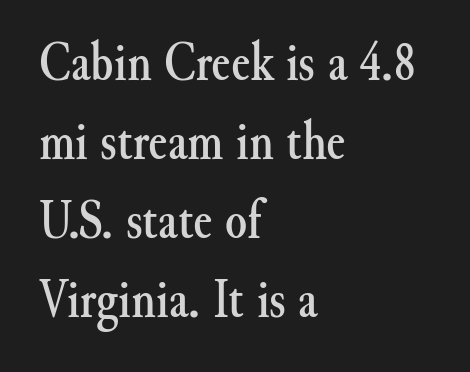
The image shows 56 px serif type, upright; set left-aligned, normal line spacing (1.41x), normal letter spacing, not underlined; medium stroke contrast and a small x-height.
